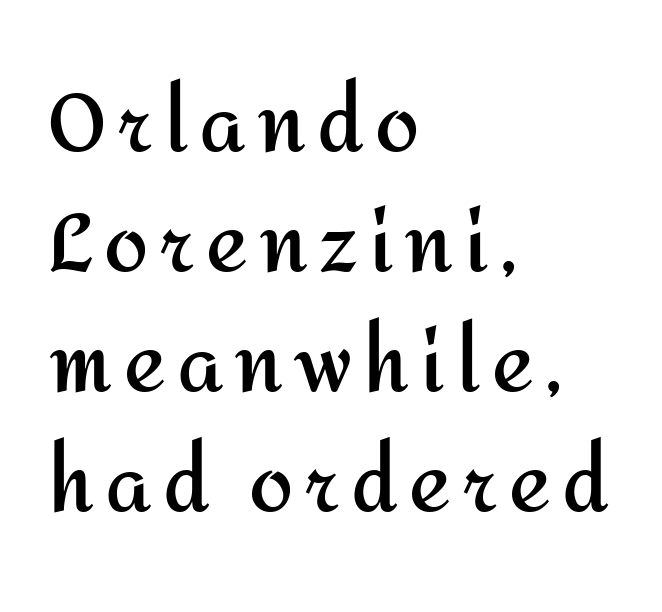
{"serif": "no", "italic": "no", "bold": "yes", "weight": "semibold", "width": "normal", "stroke_contrast": "medium", "x_height": "medium", "monospaced": "no", "underline": "no", "align": "left", "line_spacing": "normal", "line_spacing_ratio": 1.52, "glyph_px": 79}
